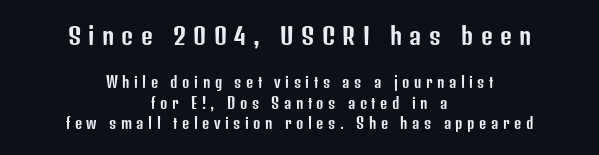
The image shows 23 px text type, upright; set centered, normal line spacing (1.47x), unusually wide letter spacing (+0.32 em), not underlined; the first (top) block is 1.64x larger.
